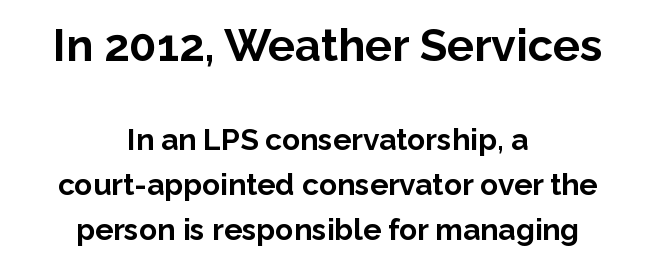
Q: Is the text bold? A: Yes.
Q: Is the text italic (slanted)? A: No, it is upright.
Q: Is the typeface a serif or a sans-serif typeface? A: Sans-serif.
Q: Is the text underlined? A: No.
Q: How is the paragraph aligned? A: Centered.
Q: Is the spacing between letters normal or unusually wide? A: Normal.
Q: Is the spacing between lines tight, normal or loose? A: Normal.
Q: Which block of text is set in a larger size, the first (top) or the second (bottom)? A: The first (top) one.
Q: Width (condensed, normal, or wide)? A: Normal.
Q: Stroke contrast? A: Low.
Q: x-height? A: Medium.
Q: Monospaced? A: No.
